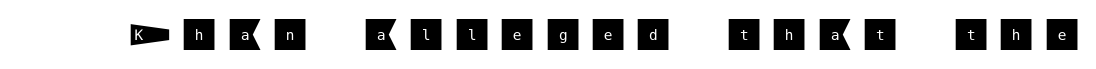
The image shows 35 px sans-serif type, upright; set unusually wide letter spacing (+0.32 em), not underlined; medium stroke contrast and a large x-height.
